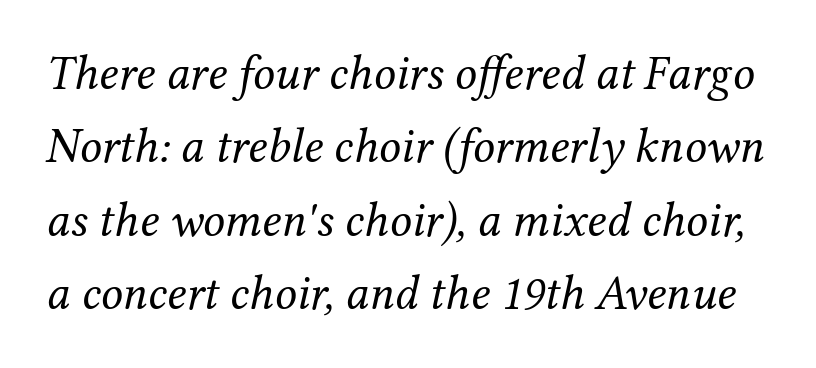
Anything drawn beneath the words? Only blank space. Vertically, the passage feels balanced, rows spaced as you'd expect. These lines are rendered in a variable-pitch font. Students, note that the glyphs here touch the page at normal intervals. Are there feet on the stems? There are — it's a serif. No letter is thick-stroked: the sample isn't bold.
